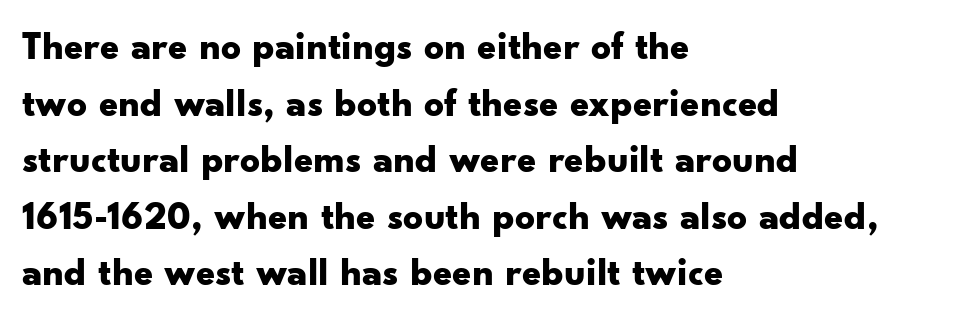
The image shows 39 px bold, wide sans-serif type, upright; set left-aligned, normal line spacing (1.45x), normal letter spacing, not underlined; low stroke contrast and a small x-height.
